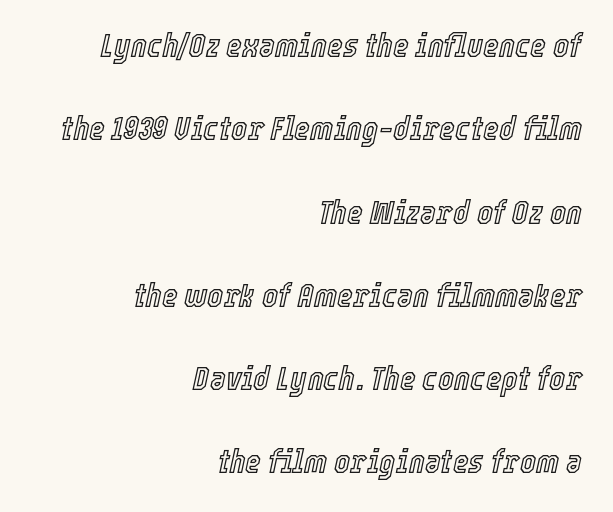
Q: Is the text italic (slanted)? A: Yes, it leans right by about 12 degrees.
Q: Is the text underlined? A: No.
Q: How is the paragraph aligned? A: Right-aligned.
Q: Is the spacing between letters normal or unusually wide? A: Normal.
Q: Is the spacing between lines tight, normal or loose? A: Loose.
Q: Width (condensed, normal, or wide)? A: Condensed.
Q: x-height? A: Medium.
Q: Monospaced? A: No.
